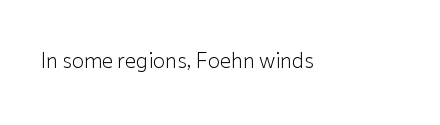
Posture: upright roman. Short note: letters normally spaced. The weight would be labelled regular, book, light, or lighter still. Lines of text with bare space underneath.
